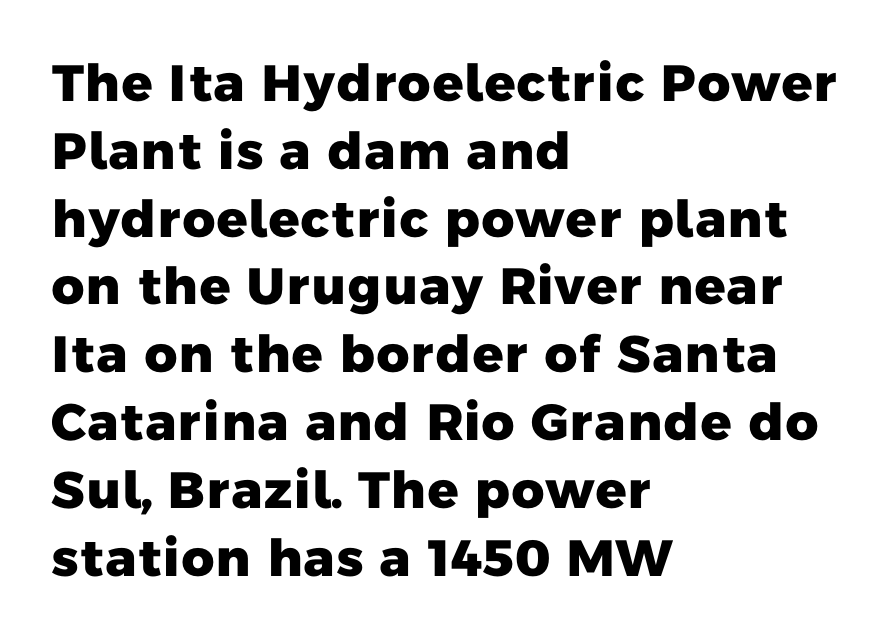
Varying glyph widths throughout — classic text-font behaviour. Font category for this specimen: sans-serif. Interline gaps are of average width in this sample. These lines stack with their left ends in a neat column. These words are printed bold, with thick strokes throughout. The space beneath each line is pristine and unruled.
